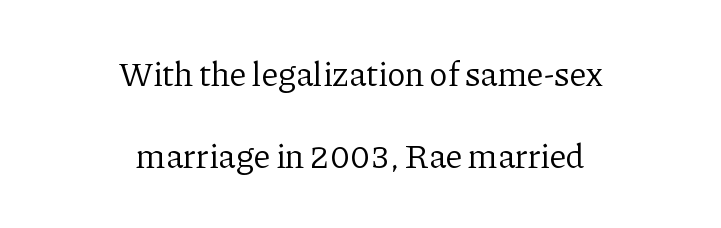
Q: Is the text bold? A: No.
Q: Is the text italic (slanted)? A: No, it is upright.
Q: Is the typeface a serif or a sans-serif typeface? A: Serif.
Q: Is the text underlined? A: No.
Q: How is the paragraph aligned? A: Centered.
Q: Is the spacing between letters normal or unusually wide? A: Normal.
Q: Is the spacing between lines tight, normal or loose? A: Loose.
Q: Width (condensed, normal, or wide)? A: Normal.
Q: Stroke contrast? A: Low.
Q: x-height? A: Medium.
Q: Monospaced? A: No.
